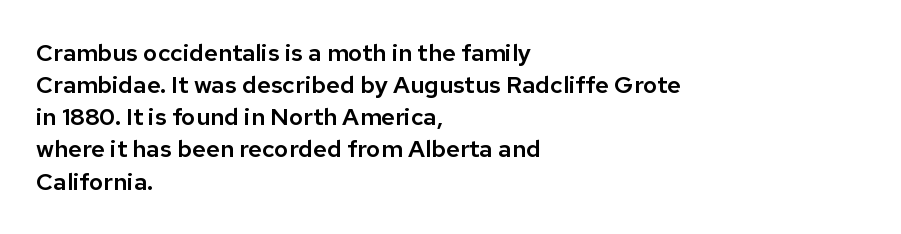
The image shows 24 px text type, upright; set left-aligned, normal line spacing (1.34x), normal letter spacing, not underlined.
